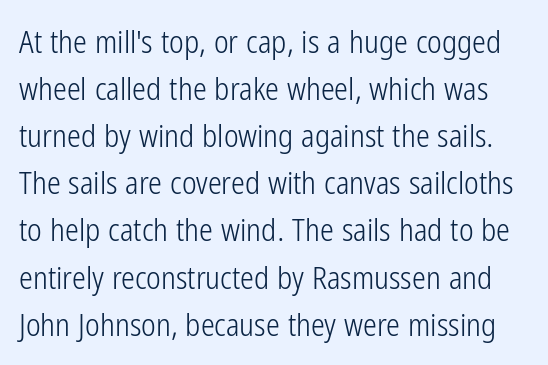
{"serif": "no", "italic": "no", "bold": "no", "weight": "light", "width": "condensed", "stroke_contrast": "low", "x_height": "medium", "monospaced": "no", "underline": "no", "line_spacing": "normal", "line_spacing_ratio": 1.52, "letter_spacing": "normal", "letter_spacing_em": 0.0, "glyph_px": 31}
